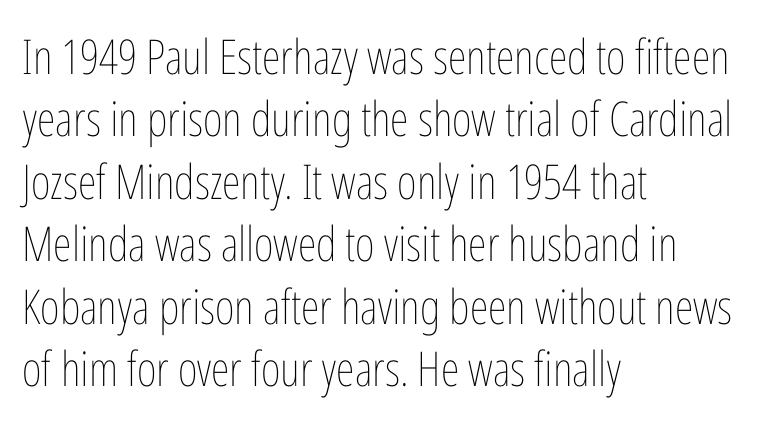
The setting favours the left margin, as ordinary paragraphs usually do. Lines of text with bare space underneath. Does the lettering tilt? It doesn't — this is upright. The font sits on the lighter half of the weight spectrum, regular included. Each letter keeps its own natural width here, so spacing adapts to shape. What stands out about the letter spacing? Nothing — it is the standard amount.
